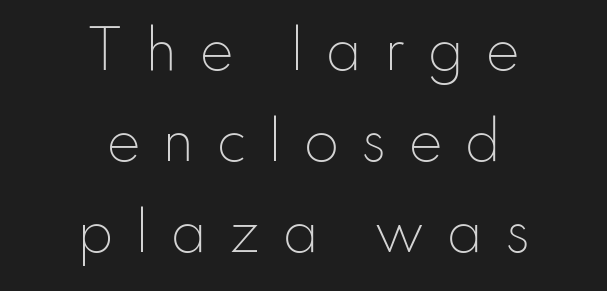
The image shows 52 px light sans-serif type, upright; set centered, line spacing 1.75x, unusually wide letter spacing (+0.41 em), not underlined; low stroke contrast and a small x-height.
